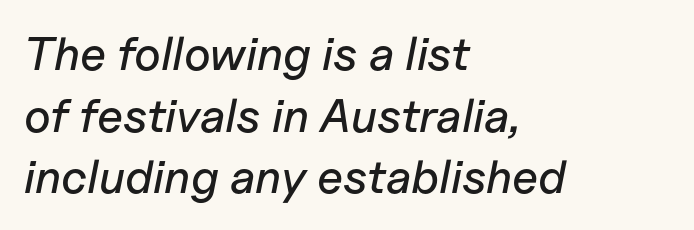
{"italic": "yes", "lean": "right", "slant_degrees": 11, "width": "normal", "stroke_contrast": "low", "x_height": "medium", "monospaced": "no", "underline": "no", "align": "left", "line_spacing": "normal", "line_spacing_ratio": 1.31, "letter_spacing": "normal", "letter_spacing_em": 0.0, "glyph_px": 47}
